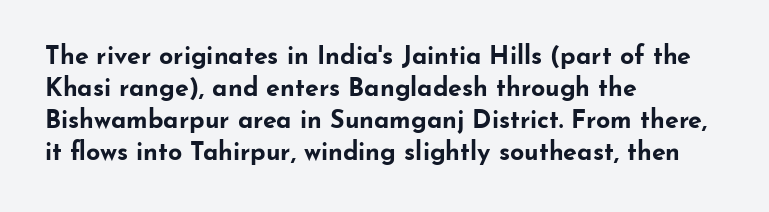
The typesetter chose a ragged-right arrangement here. The line texture is even and compact thanks to regular tracking. Summary of weight: heavy, a full bold. Vertically, the passage feels balanced, rows spaced as you'd expect. In terms of posture, this sample is upright.
